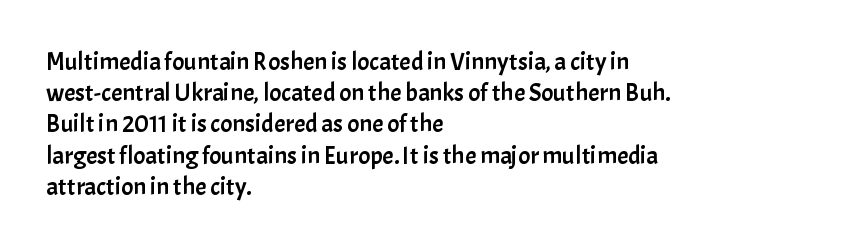
Q: Is the text italic (slanted)? A: No, it is upright.
Q: Is the text underlined? A: No.
Q: How is the paragraph aligned? A: Left-aligned.
Q: Is the spacing between letters normal or unusually wide? A: Normal.
Q: Is the spacing between lines tight, normal or loose? A: Normal.
